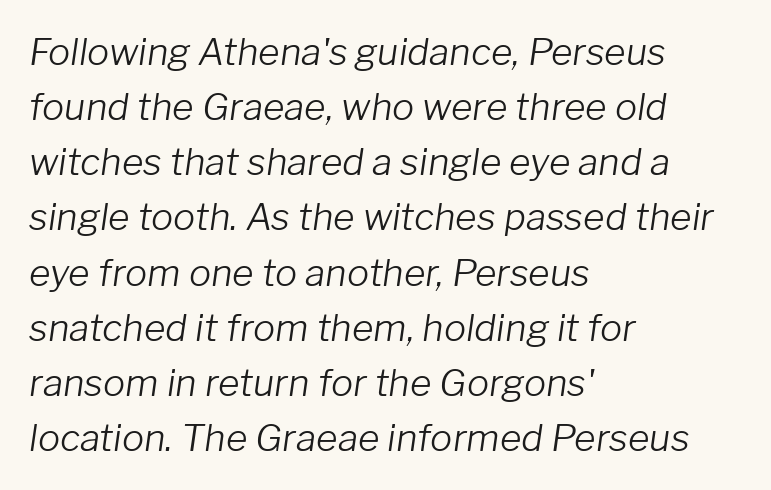
The image shows 37 px light type, italic (leaning right); set left-aligned, normal line spacing (1.49x), normal letter spacing, not underlined; low stroke contrast and a medium x-height.
